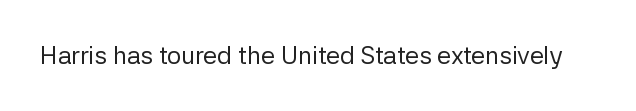
The image shows 25 px text type, upright; set normal letter spacing, not underlined.
